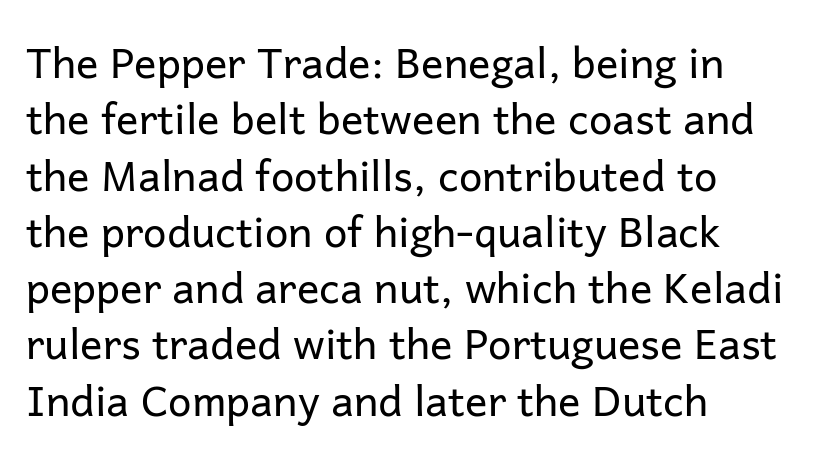
Examine the stroke ends and you'll find no serifs. A typesetter would call this proportional, since set widths differ per character. Lines of text with bare space underneath. In terms of letterspacing, this is plain default setting. One glance says typical: line gaps are just what's usual.
